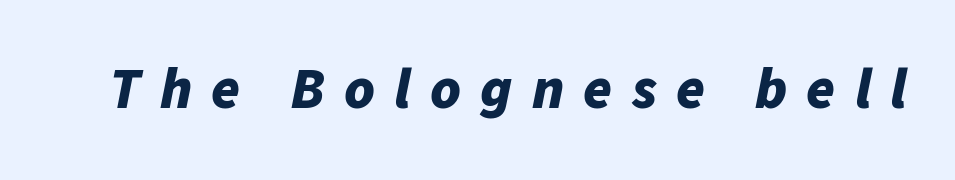
Set as a true bold cut, around the 700 mark. Underline: absent. This sample has the flowing, uneven cadence of proportional lettering. Compared with ordinary roman type, these characters are visibly tilted. You could only call the tracking loose — the letters float apart.
